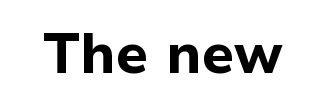
Q: Is the text bold? A: Yes.
Q: Is the text italic (slanted)? A: No, it is upright.
Q: Is the typeface a serif or a sans-serif typeface? A: Sans-serif.
Q: Is the text underlined? A: No.
Q: Is the spacing between letters normal or unusually wide? A: Normal.
Q: Width (condensed, normal, or wide)? A: Normal.
Q: Stroke contrast? A: Low.
Q: x-height? A: Medium.
Q: Monospaced? A: No.
